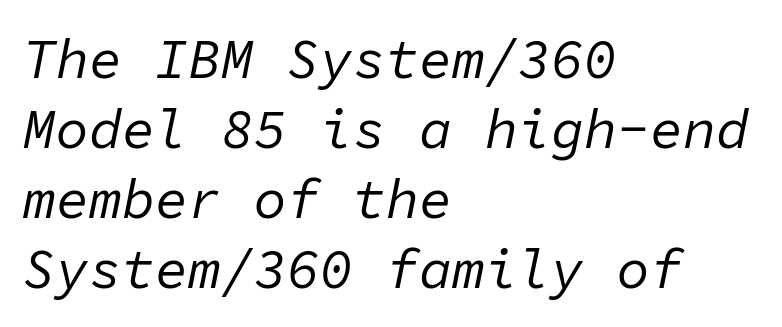
The image shows 55 px regular-weight type, italic (leaning right), monospaced; set left-aligned, normal line spacing (1.27x), normal letter spacing, not underlined; low stroke contrast and a medium x-height.
